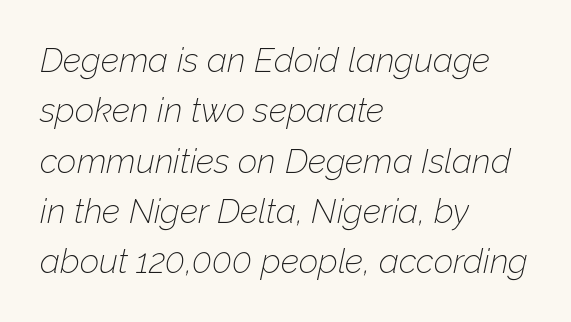
{"italic": "yes", "lean": "right", "slant_degrees": 12, "bold": "no", "weight": "thin", "width": "normal", "stroke_contrast": "low", "x_height": "medium", "monospaced": "no", "underline": "no", "align": "left", "line_spacing": "normal", "line_spacing_ratio": 1.48, "letter_spacing": "normal", "letter_spacing_em": 0.0, "glyph_px": 34}
